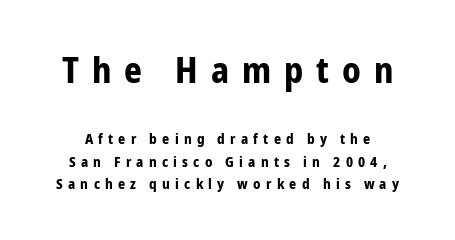
{"serif": "no", "italic": "no", "bold": "yes", "weight": "bold", "width": "condensed", "stroke_contrast": "low", "x_height": "medium", "monospaced": "no", "underline": "no", "line_spacing": "normal", "line_spacing_ratio": 1.61, "letter_spacing": "wide", "letter_spacing_em": 0.37, "larger_block": "first", "size_ratio": 2.5, "glyph_px": 35}
